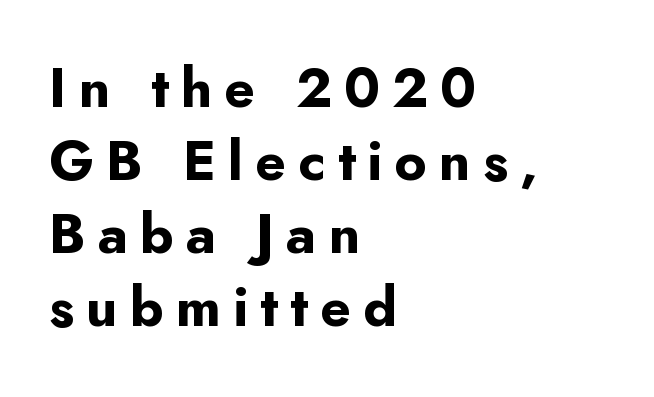
Q: Is the text bold? A: Yes.
Q: Is the text italic (slanted)? A: No, it is upright.
Q: Is the typeface a serif or a sans-serif typeface? A: Sans-serif.
Q: Is the text underlined? A: No.
Q: How is the paragraph aligned? A: Left-aligned.
Q: Is the spacing between letters normal or unusually wide? A: Unusually wide.
Q: Is the spacing between lines tight, normal or loose? A: Normal.
Q: Width (condensed, normal, or wide)? A: Normal.
Q: Stroke contrast? A: Low.
Q: x-height? A: Small.
Q: Monospaced? A: No.
